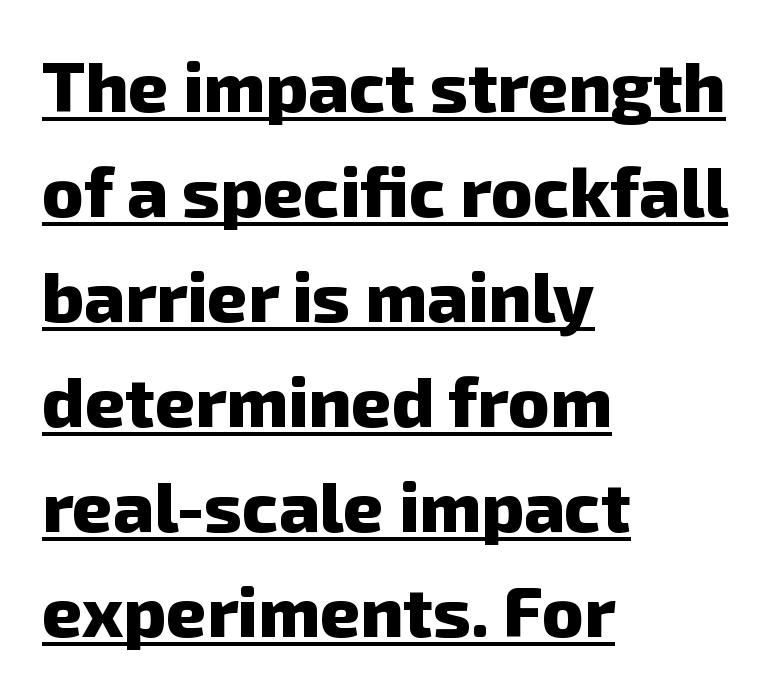
{"serif": "no", "bold": "yes", "weight": "heavy", "width": "normal", "stroke_contrast": "low", "x_height": "medium", "monospaced": "no", "underline": "yes", "align": "left", "line_spacing": "normal", "line_spacing_ratio": 1.5, "letter_spacing": "normal", "letter_spacing_em": 0.0, "glyph_px": 70}
